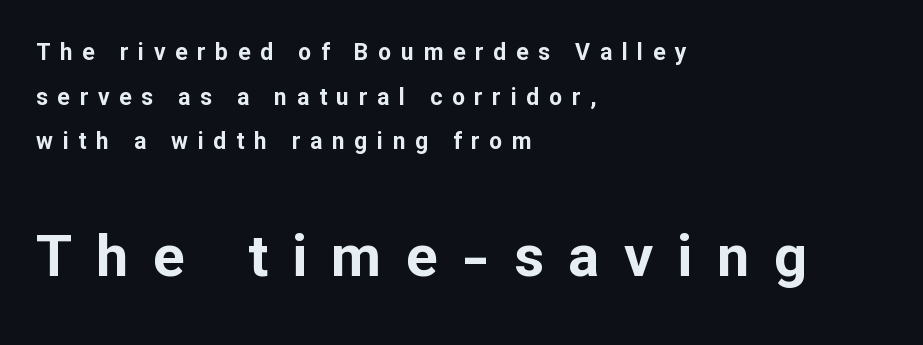
The type sits square on the baseline with zero lean. A typesetter would call this leading open, well beyond the default. Regarding serifs, this sample does without them. Note the varied advance widths — an 'i' is clearly narrower than an 'm'. Caption: expanded tracking, letters set apart.
